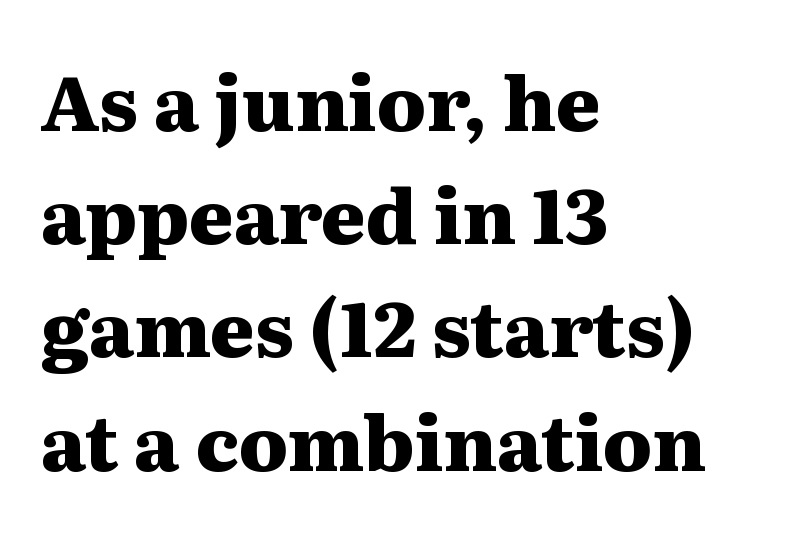
The image shows 76 px heavy, wide serif type, upright; set left-aligned, normal line spacing (1.49x), normal letter spacing, not underlined; medium stroke contrast and a medium x-height.
